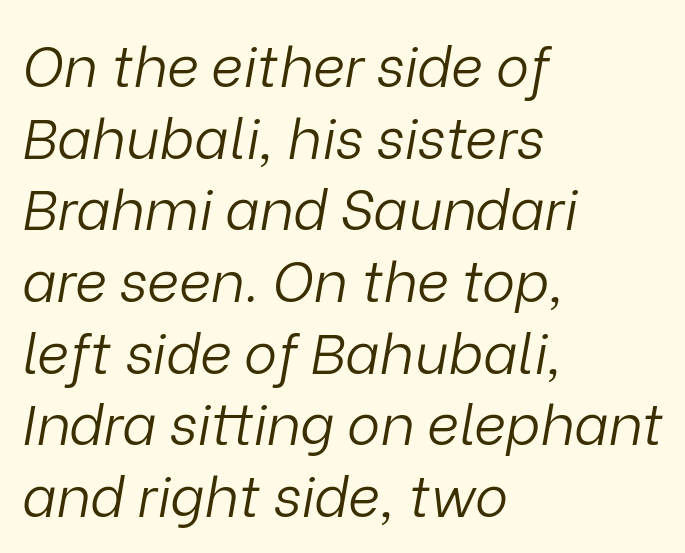
Q: Is the text bold? A: No.
Q: Is the text italic (slanted)? A: Yes, it leans right by about 9 degrees.
Q: Is the text underlined? A: No.
Q: How is the paragraph aligned? A: Left-aligned.
Q: Is the spacing between letters normal or unusually wide? A: Normal.
Q: Is the spacing between lines tight, normal or loose? A: Normal.
Q: Width (condensed, normal, or wide)? A: Normal.
Q: Stroke contrast? A: Low.
Q: x-height? A: Medium.
Q: Monospaced? A: No.
